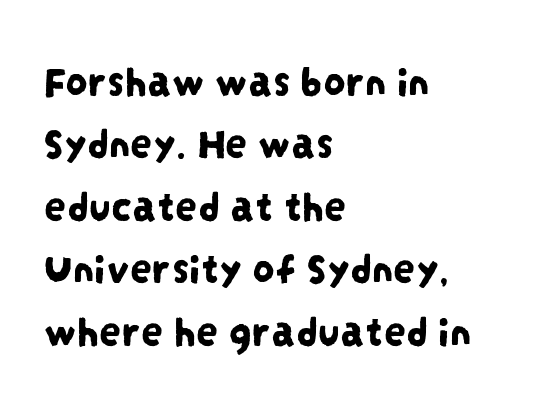
Q: Is the typeface a serif or a sans-serif typeface? A: Sans-serif.
Q: Is the text underlined? A: No.
Q: How is the paragraph aligned? A: Left-aligned.
Q: Is the spacing between letters normal or unusually wide? A: Normal.
Q: Is the spacing between lines tight, normal or loose? A: Normal.
Q: Width (condensed, normal, or wide)? A: Condensed.
Q: Stroke contrast? A: Low.
Q: x-height? A: Large.
Q: Monospaced? A: No.
